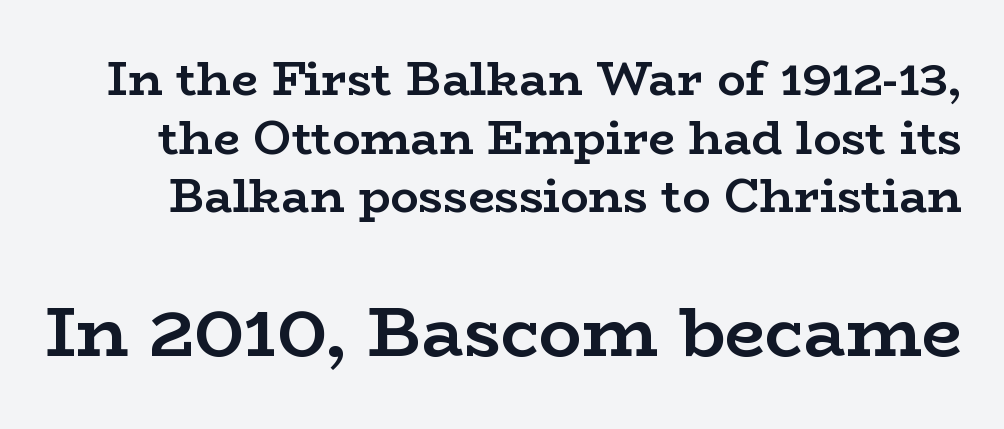
Looks like regular typesetting: each glyph gets only the width it needs. Is this a sans? No — the strokes have serifs. The specimen omits any rule beneath the text block's lines. Whoever set this made the second block the dominant, larger element.
